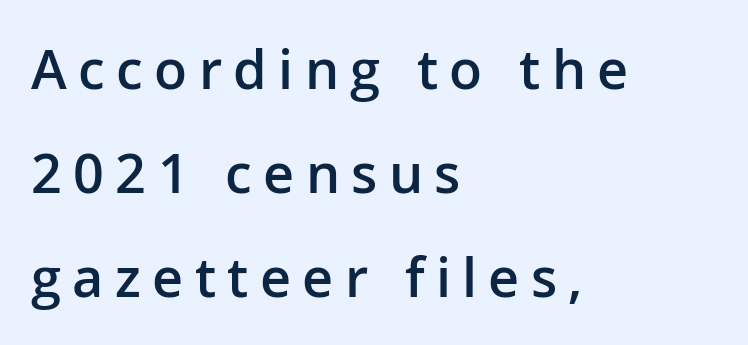
Line starts are locked; line ends wander. Words float on clear page, feet unadorned. The designer dialed line spacing up above the default. Looks like regular typesetting: each glyph gets only the width it needs. Posture: straight, roman, zero tilt.
